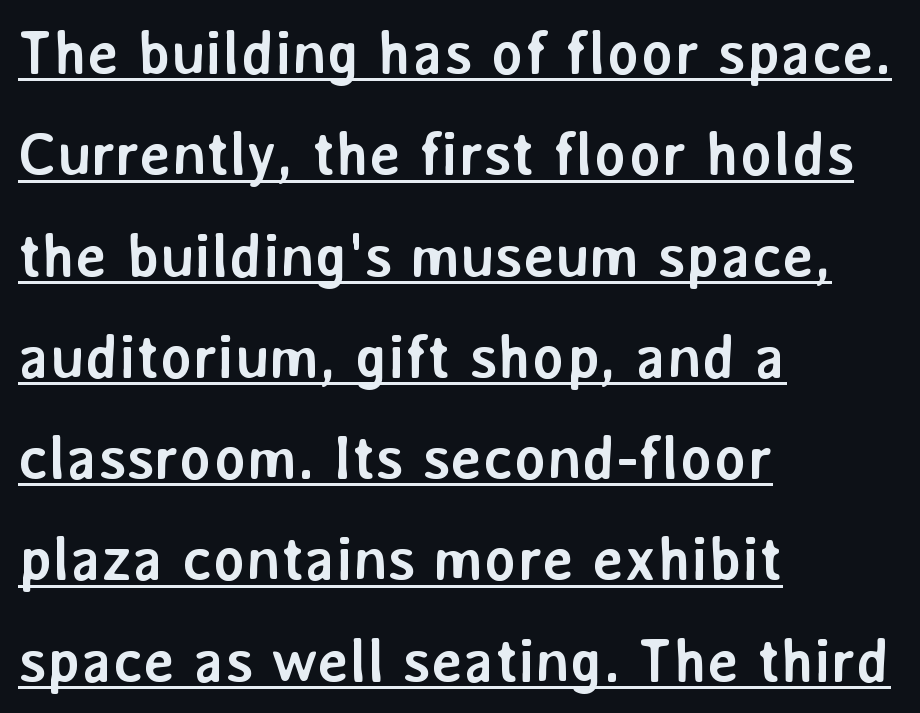
Every word sits above its own underline. How are the letters spaced? Ordinarily, with no added tracking. A classic flush-left, rag-right setting is used for this passage. Tall strokes in this sample are plumb rather than angled.
